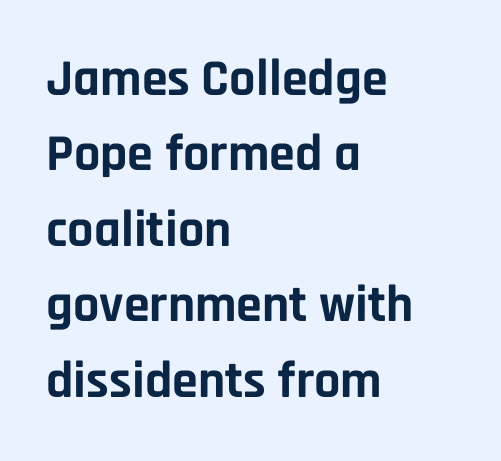
{"serif": "no", "italic": "no", "bold": "yes", "weight": "bold", "width": "normal", "stroke_contrast": "low", "x_height": "large", "monospaced": "no", "underline": "no", "align": "left", "line_spacing": "normal", "line_spacing_ratio": 1.45, "letter_spacing": "normal", "letter_spacing_em": 0.0, "glyph_px": 52}
